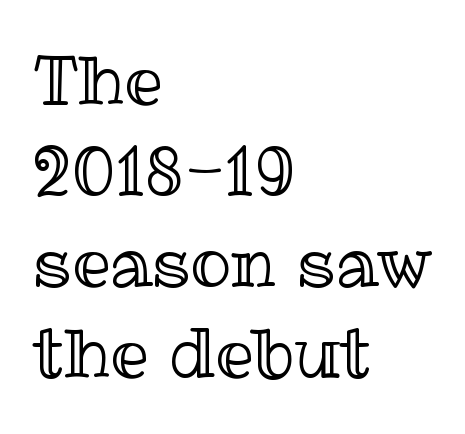
Q: Is the text italic (slanted)? A: No, it is upright.
Q: Is the text underlined? A: No.
Q: How is the paragraph aligned? A: Left-aligned.
Q: Is the spacing between letters normal or unusually wide? A: Normal.
Q: Is the spacing between lines tight, normal or loose? A: Normal.
Q: Width (condensed, normal, or wide)? A: Normal.
Q: x-height? A: Medium.
Q: Monospaced? A: No.
